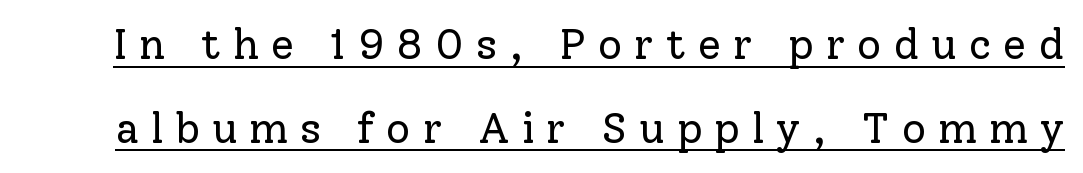
Q: Is the text bold? A: No.
Q: Is the text italic (slanted)? A: No, it is upright.
Q: Is the typeface a serif or a sans-serif typeface? A: Serif.
Q: Is the text underlined? A: Yes.
Q: Is the spacing between letters normal or unusually wide? A: Unusually wide.
Q: Is the spacing between lines tight, normal or loose? A: Loose.
Q: Width (condensed, normal, or wide)? A: Normal.
Q: Stroke contrast? A: Low.
Q: x-height? A: Medium.
Q: Monospaced? A: No.
